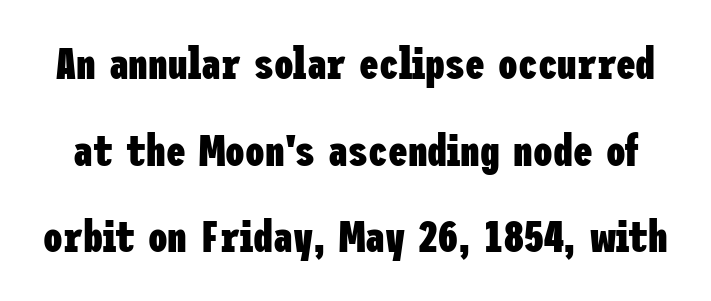
{"serif": "no", "italic": "no", "bold": "yes", "weight": "heavy", "width": "condensed", "stroke_contrast": "low", "x_height": "medium", "underline": "no", "line_spacing": "loose", "line_spacing_ratio": 1.97, "letter_spacing": "normal", "letter_spacing_em": 0.0, "glyph_px": 44}
